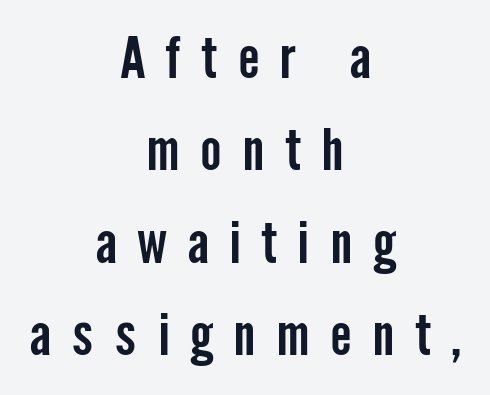
Q: Is the text italic (slanted)? A: No, it is upright.
Q: Is the typeface a serif or a sans-serif typeface? A: Sans-serif.
Q: Is the text underlined? A: No.
Q: How is the paragraph aligned? A: Centered.
Q: Is the spacing between letters normal or unusually wide? A: Unusually wide.
Q: Is the spacing between lines tight, normal or loose? A: Normal.
Q: Width (condensed, normal, or wide)? A: Condensed.
Q: Stroke contrast? A: Low.
Q: x-height? A: Medium.
Q: Monospaced? A: No.
